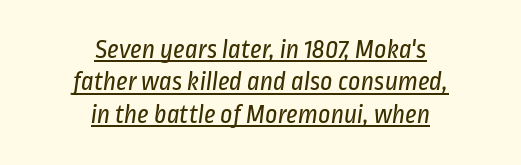
The image shows 27 px text type; set centered, line spacing 1.2x, normal letter spacing, underlined.
